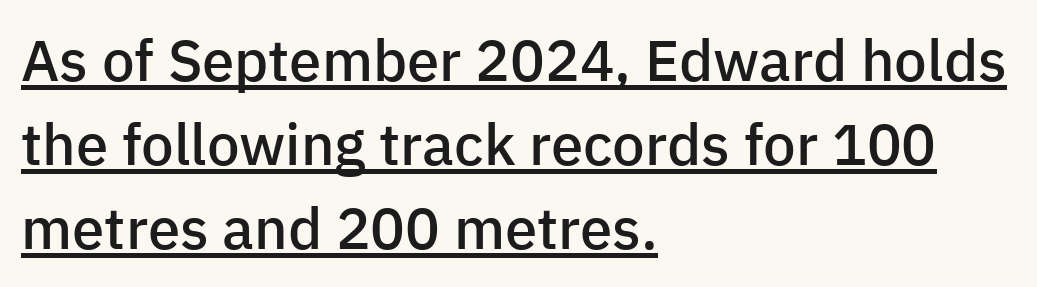
Q: Is the text bold? A: Semi-bold.
Q: Is the text italic (slanted)? A: No, it is upright.
Q: Is the typeface a serif or a sans-serif typeface? A: Sans-serif.
Q: Is the text underlined? A: Yes.
Q: How is the paragraph aligned? A: Left-aligned.
Q: Is the spacing between letters normal or unusually wide? A: Normal.
Q: Is the spacing between lines tight, normal or loose? A: Normal.
Q: Width (condensed, normal, or wide)? A: Normal.
Q: Stroke contrast? A: Low.
Q: x-height? A: Medium.
Q: Monospaced? A: No.
